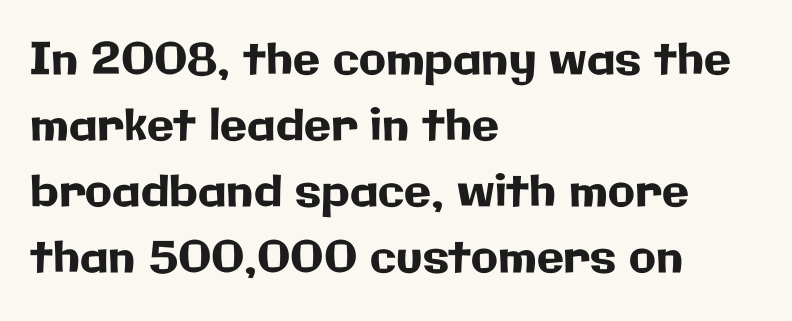
The image shows 44 px sans-serif type, upright; set left-aligned, normal line spacing (1.5x), normal letter spacing, not underlined; low stroke contrast and a medium x-height.
